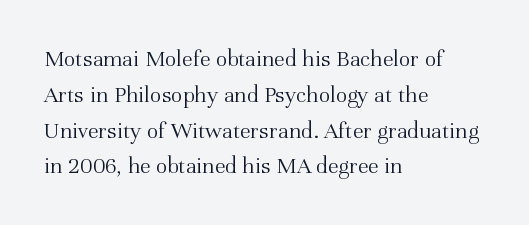
Q: Is the text bold? A: No.
Q: Is the text italic (slanted)? A: No, it is upright.
Q: Is the text underlined? A: No.
Q: How is the paragraph aligned? A: Left-aligned.
Q: Is the spacing between letters normal or unusually wide? A: Normal.
Q: Is the spacing between lines tight, normal or loose? A: Normal.
